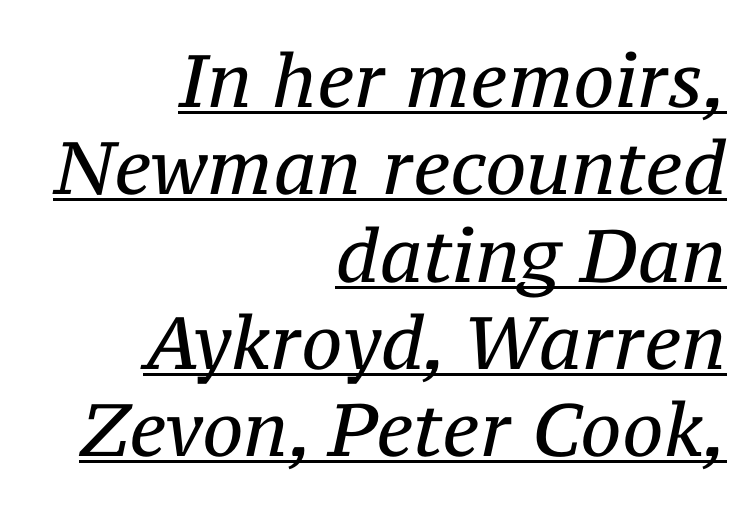
The image shows 74 px regular-weight serif type, italic (leaning right); set right-aligned, line spacing 1.18x, normal letter spacing, underlined; medium stroke contrast and a medium x-height.
